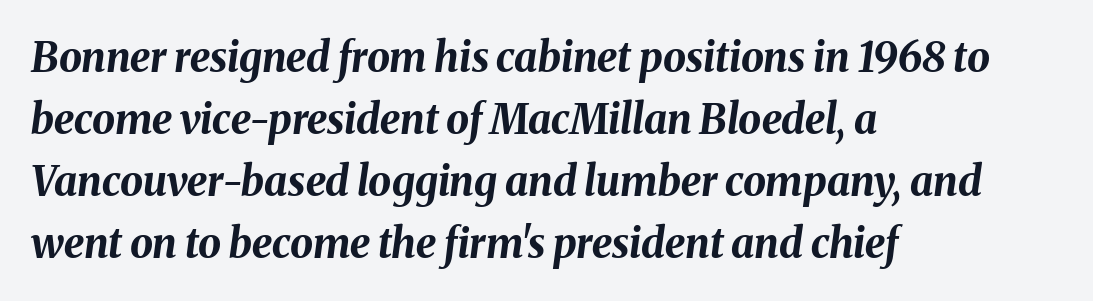
Leading matches the norm, producing a regular column. Italic? Definitely — the glyphs are oblique. The typesetting leans heavy: a genuine bold. The specimen omits any rule beneath the text block's lines. Is this a fixed-width face? No — the glyphs have proportional, varying widths. Which margin do the lines hug? The left one — the right edge is uneven.
